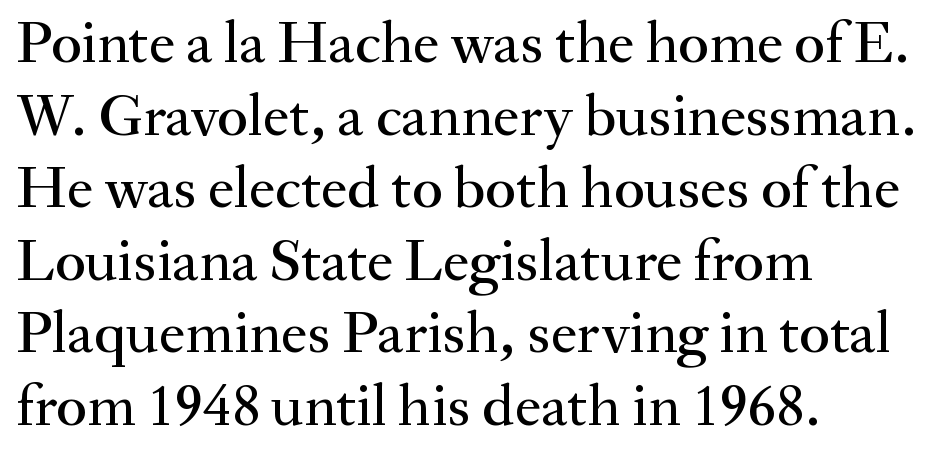
{"serif": "yes", "italic": "no", "width": "normal", "stroke_contrast": "medium", "x_height": "small", "monospaced": "no", "underline": "no", "align": "left", "line_spacing_ratio": 1.21, "letter_spacing": "normal", "letter_spacing_em": 0.0, "glyph_px": 60}
